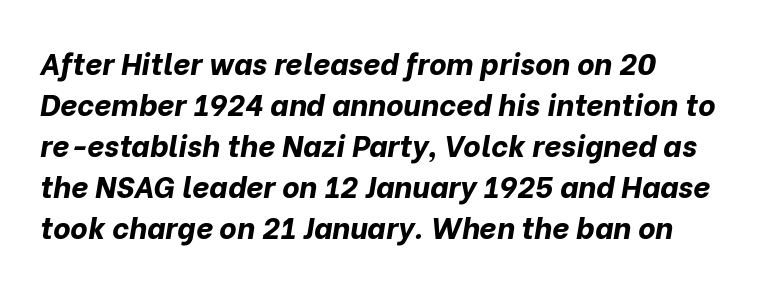
{"italic": "yes", "lean": "right", "slant_degrees": 10, "bold": "yes", "weight": "bold", "width": "normal", "stroke_contrast": "low", "x_height": "medium", "monospaced": "no", "underline": "no", "line_spacing": "normal", "line_spacing_ratio": 1.37, "letter_spacing": "normal", "letter_spacing_em": 0.0, "glyph_px": 30}
